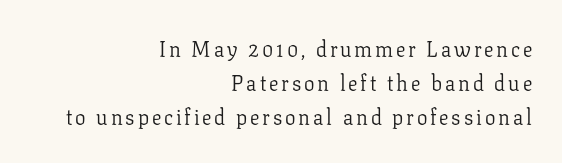
{"italic": "no", "bold": "no", "underline": "no", "align": "right", "line_spacing": "normal", "line_spacing_ratio": 1.63, "glyph_px": 21}
